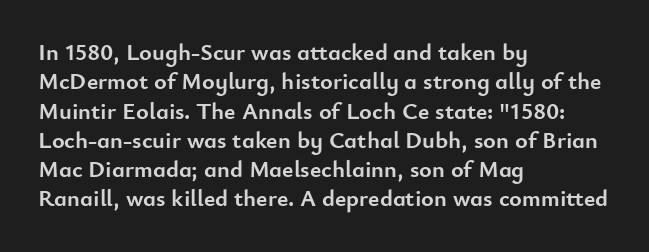
{"italic": "no", "bold": "yes", "underline": "no", "align": "left", "line_spacing_ratio": 1.22, "letter_spacing": "normal", "letter_spacing_em": 0.0, "glyph_px": 24}
